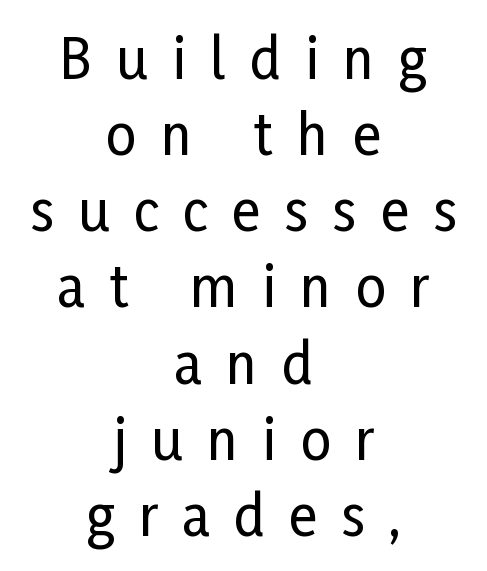
Observe the wide spacing: letters keep a clear distance from each other. Compared with typical paragraphs, the rows here are spaced about the same. This is the regular roman posture of the typeface. Alignment: centered. In terms of letterform style, serifs are entirely absent.
